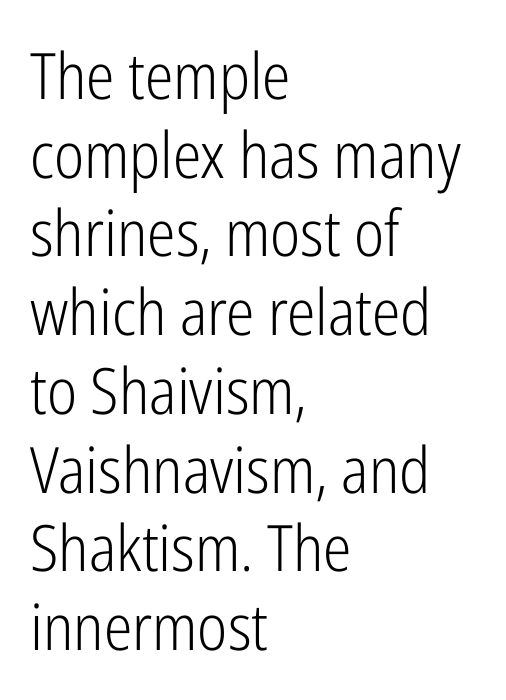
Casual observation: everything's shoved over to the left. Nope, no serifs anywhere on these letters. You can tell it's not italic because the verticals are truly vertical. Counters stay open thanks to moderate or lighter strokes. The words here are not underlined.
